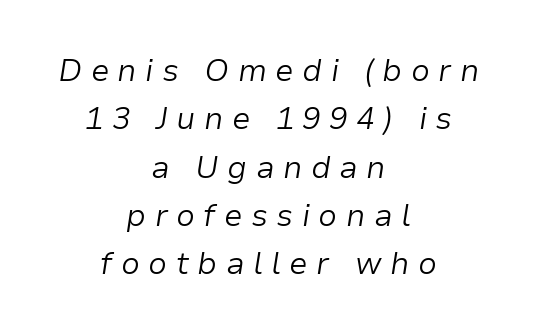
The image shows 31 px light type, italic (leaning right); set centered, normal line spacing (1.56x), unusually wide letter spacing (+0.27 em), not underlined; low stroke contrast and a medium x-height.
